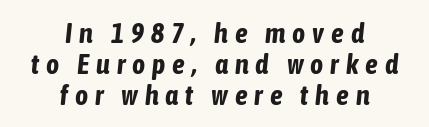
{"italic": "yes", "lean": "right", "slant_degrees": 6, "bold": "yes", "weight": "bold", "width": "condensed", "stroke_contrast": "low", "x_height": "medium", "monospaced": "no", "underline": "no", "align": "center", "line_spacing": "tight", "line_spacing_ratio": 1.1, "letter_spacing": "wide", "letter_spacing_em": 0.25, "glyph_px": 28}
